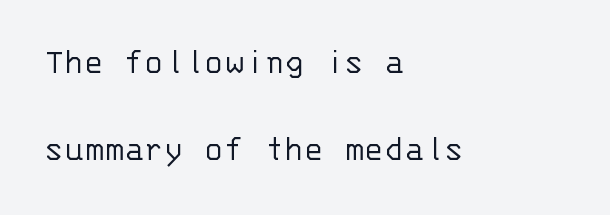
Q: Is the text bold? A: No.
Q: Is the text italic (slanted)? A: No, it is upright.
Q: Is the typeface a serif or a sans-serif typeface? A: Sans-serif.
Q: Is the text underlined? A: No.
Q: How is the paragraph aligned? A: Left-aligned.
Q: Is the spacing between letters normal or unusually wide? A: Normal.
Q: Is the spacing between lines tight, normal or loose? A: Loose.
Q: Width (condensed, normal, or wide)? A: Normal.
Q: Stroke contrast? A: Low.
Q: x-height? A: Large.
Q: Monospaced? A: Yes.
